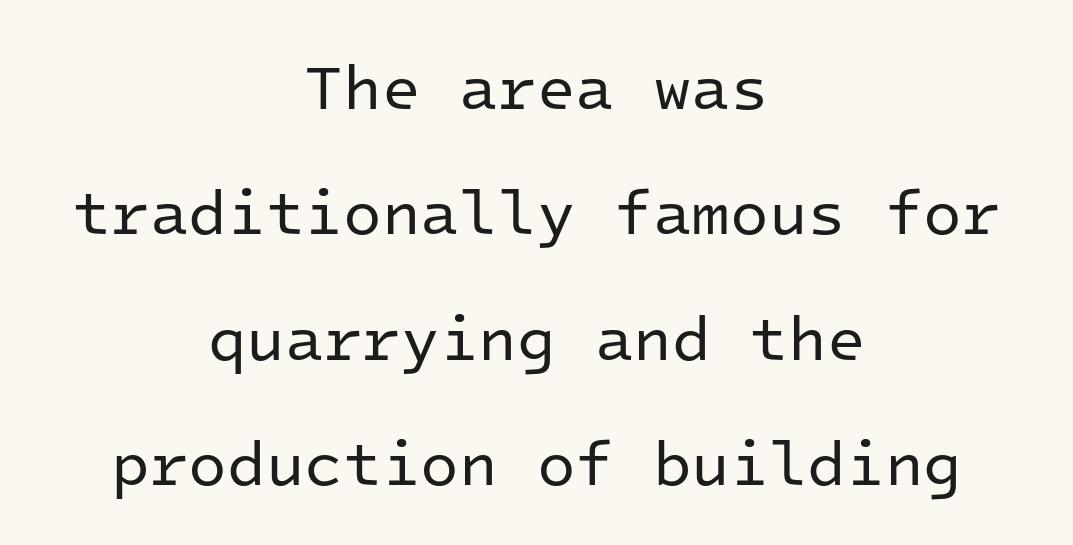
{"serif": "no", "italic": "no", "bold": "no", "weight": "regular", "width": "normal", "stroke_contrast": "low", "x_height": "medium", "monospaced": "yes", "underline": "no", "align": "center", "line_spacing": "loose", "line_spacing_ratio": 1.99, "letter_spacing": "normal", "letter_spacing_em": 0.0, "glyph_px": 63}
